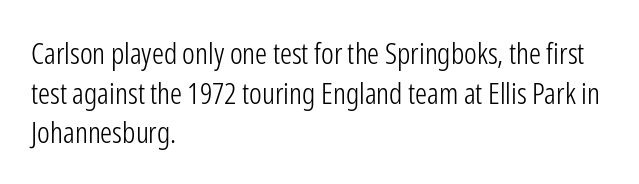
Q: Is the text bold? A: No.
Q: Is the text italic (slanted)? A: No, it is upright.
Q: Is the typeface a serif or a sans-serif typeface? A: Sans-serif.
Q: Is the text underlined? A: No.
Q: How is the paragraph aligned? A: Left-aligned.
Q: Is the spacing between letters normal or unusually wide? A: Normal.
Q: Is the spacing between lines tight, normal or loose? A: Normal.
Q: Width (condensed, normal, or wide)? A: Condensed.
Q: Stroke contrast? A: Low.
Q: x-height? A: Medium.
Q: Monospaced? A: No.
